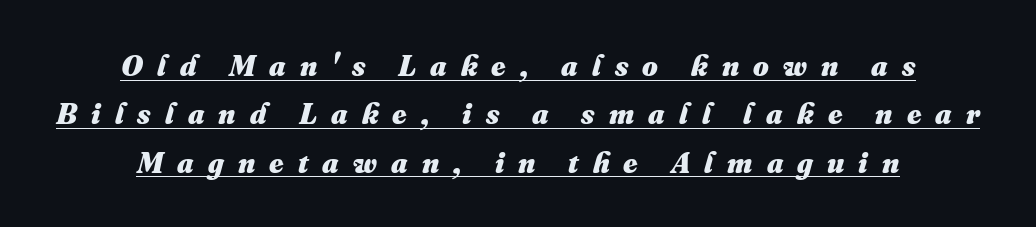
Q: Is the text bold? A: Yes.
Q: Is the text underlined? A: Yes.
Q: How is the paragraph aligned? A: Centered.
Q: Is the spacing between letters normal or unusually wide? A: Unusually wide.
Q: Is the spacing between lines tight, normal or loose? A: Normal.
Q: Width (condensed, normal, or wide)? A: Normal.
Q: Stroke contrast? A: Medium.
Q: x-height? A: Small.
Q: Monospaced? A: No.
